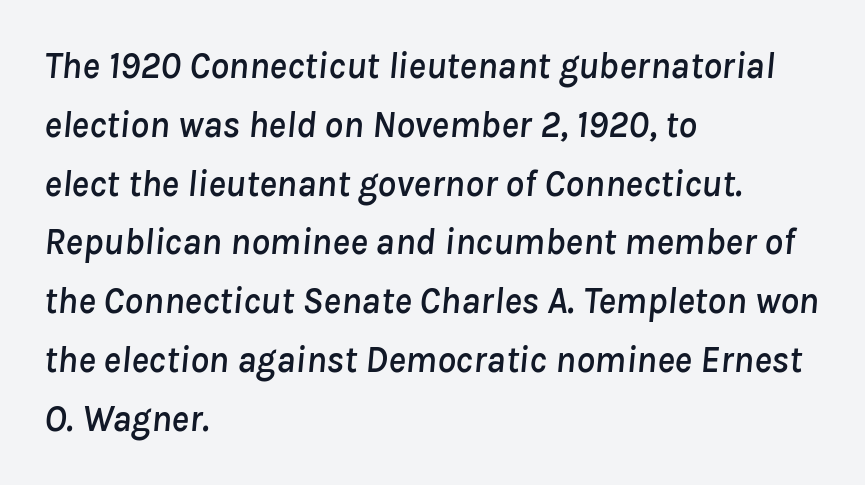
Q: Is the text italic (slanted)? A: Yes, it leans right by about 8 degrees.
Q: Is the text underlined? A: No.
Q: How is the paragraph aligned? A: Left-aligned.
Q: Is the spacing between letters normal or unusually wide? A: Normal.
Q: Is the spacing between lines tight, normal or loose? A: Normal.
Q: Width (condensed, normal, or wide)? A: Normal.
Q: Stroke contrast? A: Low.
Q: x-height? A: Medium.
Q: Monospaced? A: No.
